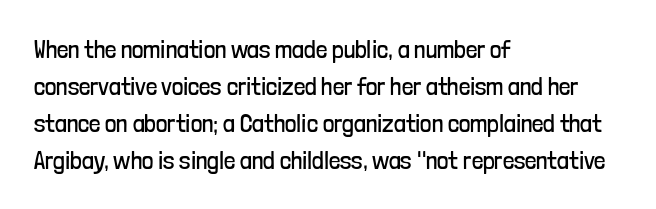
Q: Is the text bold? A: No.
Q: Is the text italic (slanted)? A: No, it is upright.
Q: Is the text underlined? A: No.
Q: How is the paragraph aligned? A: Left-aligned.
Q: Is the spacing between letters normal or unusually wide? A: Normal.
Q: Is the spacing between lines tight, normal or loose? A: Normal.
